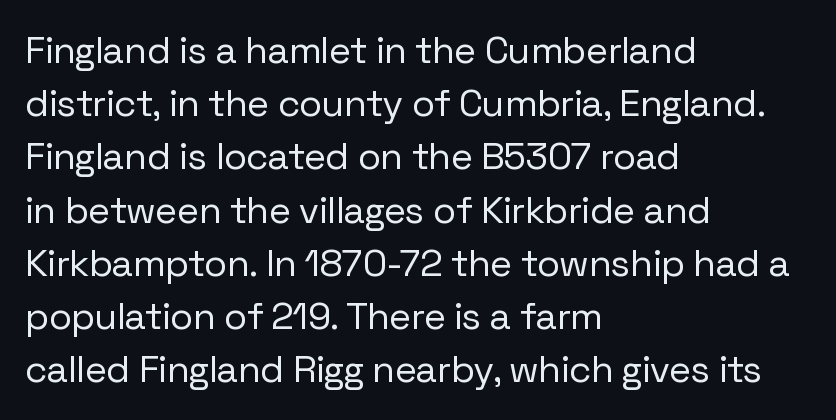
Each letter keeps its own natural width here, so spacing adapts to shape. This rendering leaves character spacing at its baseline value. Leading matches the norm, producing a regular column. Posture: upright roman.
